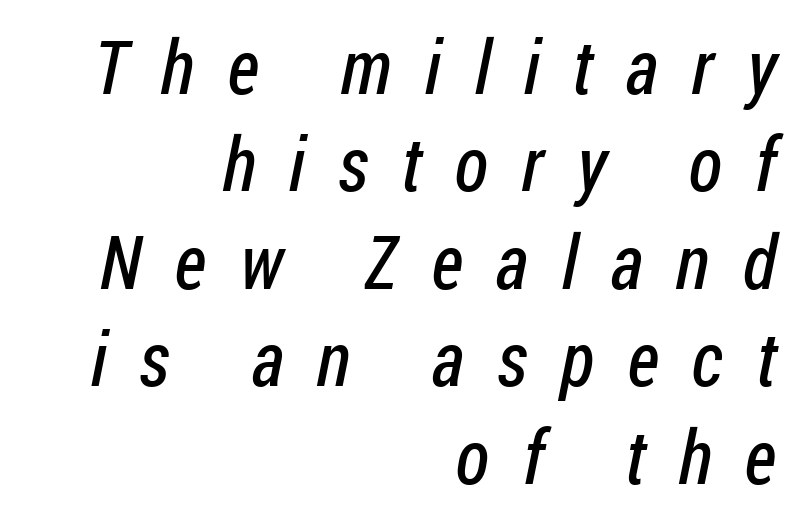
{"serif": "no", "bold": "no", "weight": "regular", "width": "condensed", "stroke_contrast": "low", "x_height": "medium", "monospaced": "no", "underline": "no", "align": "right", "line_spacing": "normal", "line_spacing_ratio": 1.3, "letter_spacing": "wide", "letter_spacing_em": 0.44, "glyph_px": 75}
